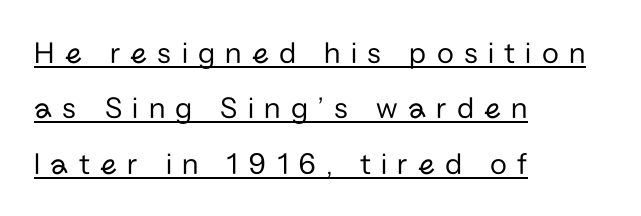
The image shows 31 px regular-weight sans-serif type, upright; set left-aligned, line spacing 1.79x, unusually wide letter spacing (+0.33 em), underlined; low stroke contrast and a medium x-height.
